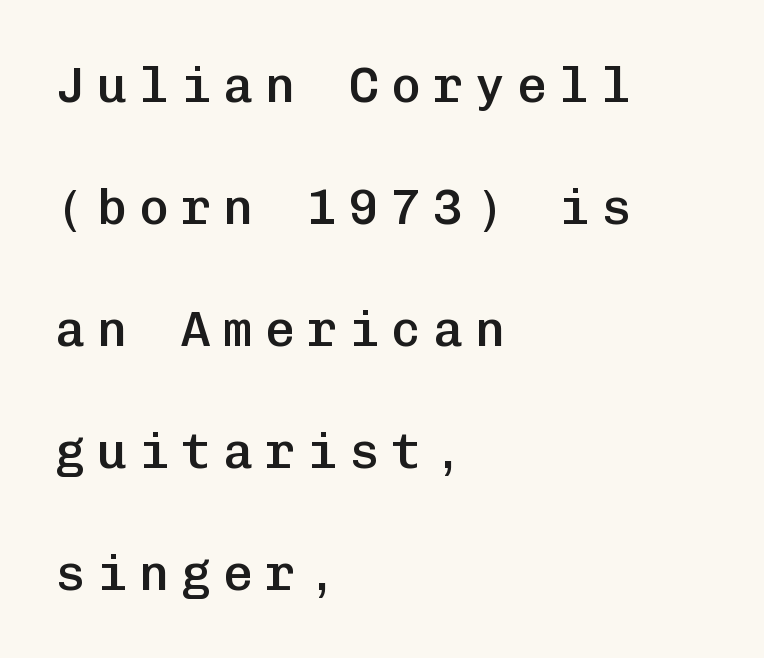
Q: Is the text bold? A: Semi-bold.
Q: Is the text italic (slanted)? A: No, it is upright.
Q: Is the typeface a serif or a sans-serif typeface? A: Sans-serif.
Q: Is the text underlined? A: No.
Q: How is the paragraph aligned? A: Left-aligned.
Q: Is the spacing between letters normal or unusually wide? A: Unusually wide.
Q: Is the spacing between lines tight, normal or loose? A: Loose.
Q: Width (condensed, normal, or wide)? A: Normal.
Q: Stroke contrast? A: Low.
Q: x-height? A: Medium.
Q: Monospaced? A: Yes.
